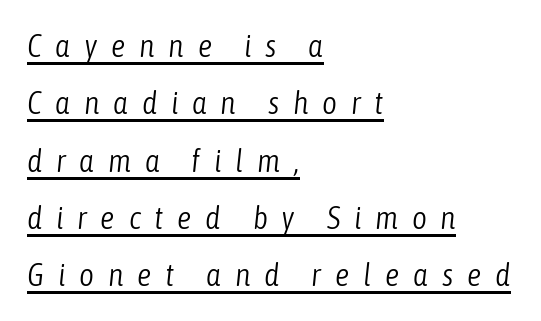
The image shows 32 px light, condensed type, italic (leaning right); set left-aligned, line spacing 1.79x, unusually wide letter spacing (+0.43 em), underlined; low stroke contrast and a medium x-height.
